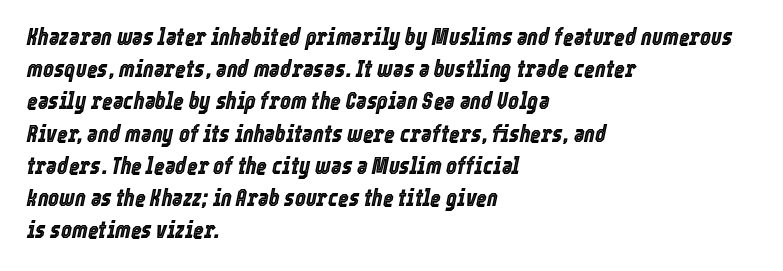
{"italic": "yes", "lean": "right", "slant_degrees": 12, "underline": "no", "align": "left", "line_spacing": "normal", "line_spacing_ratio": 1.4, "letter_spacing": "normal", "letter_spacing_em": 0.0, "glyph_px": 23}
